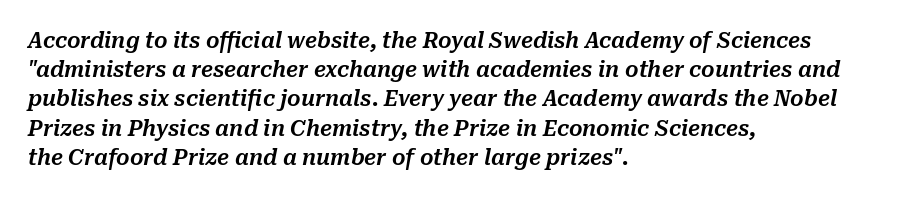
The tracking reads as untouched default to a designer's eye. The typesetter chose a ragged-right arrangement here. Nobody drew a line under any word here. Every character sits at an angle, as italics do. Reading down the column, the eye jumps a familiar distance to each next line.
